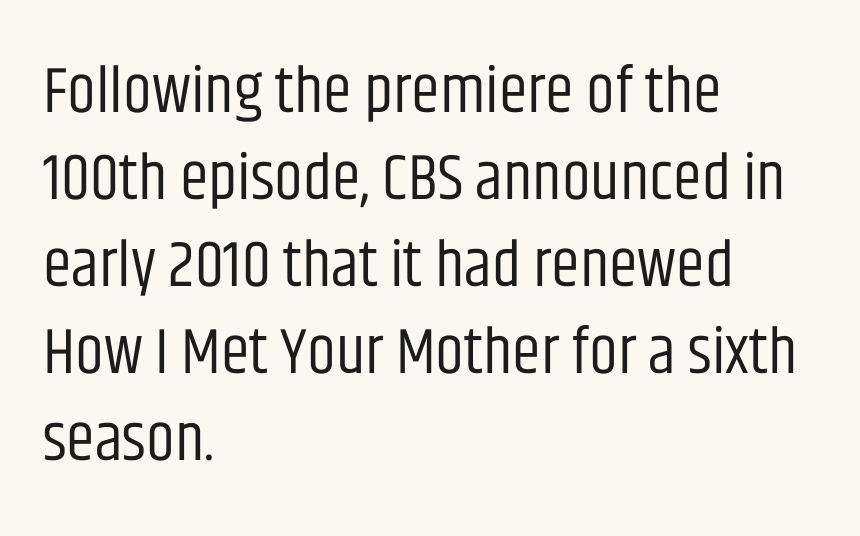
The image shows 65 px regular-weight, condensed sans-serif type, upright; set left-aligned, normal line spacing (1.34x), normal letter spacing, not underlined; low stroke contrast and a large x-height.
